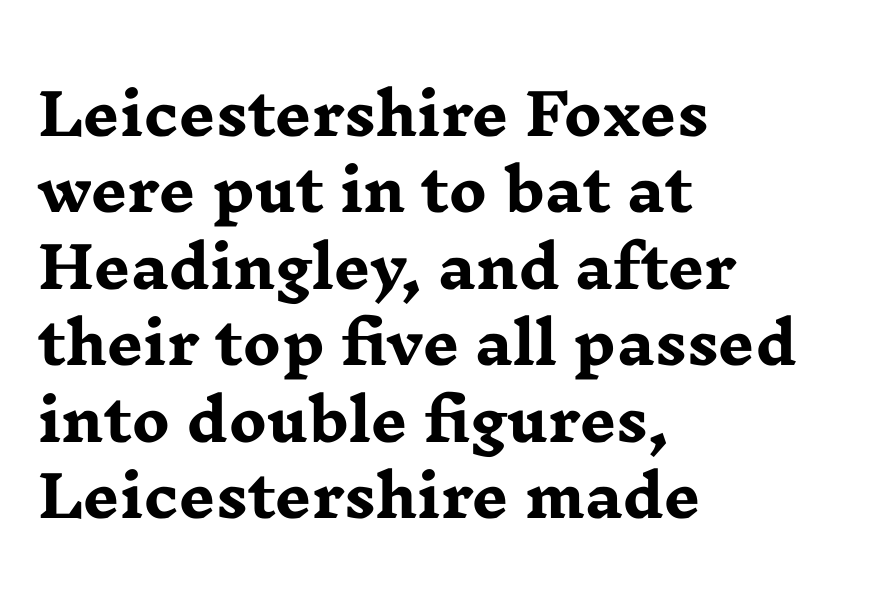
The image shows 57 px heavy, wide serif type, upright; set left-aligned, normal line spacing (1.34x), normal letter spacing, not underlined; low stroke contrast and a medium x-height.
